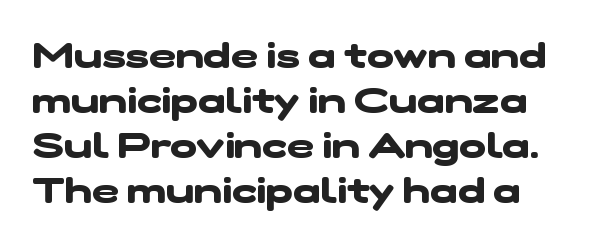
{"serif": "no", "bold": "yes", "weight": "heavy", "width": "wide", "stroke_contrast": "low", "x_height": "medium", "monospaced": "no", "underline": "no", "align": "left", "line_spacing": "normal", "line_spacing_ratio": 1.25, "letter_spacing": "normal", "letter_spacing_em": 0.0, "glyph_px": 36}
